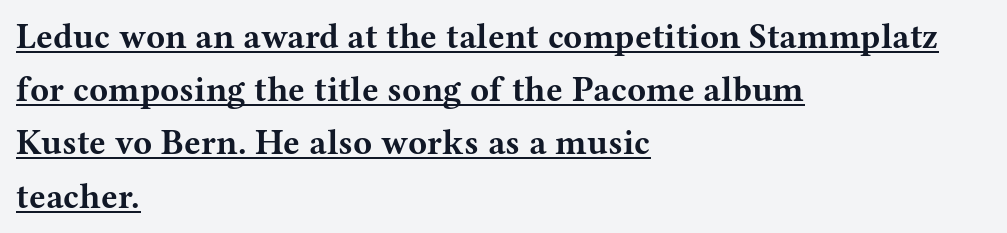
The image shows 35 px bold, wide serif type, upright; set left-aligned, normal line spacing (1.52x), normal letter spacing, underlined; medium stroke contrast and a medium x-height.
